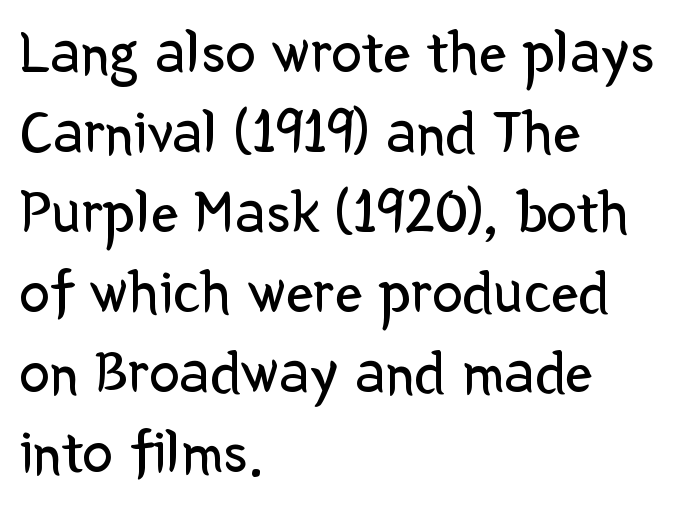
Q: Is the text bold? A: No.
Q: Is the text italic (slanted)? A: No, it is upright.
Q: Is the typeface a serif or a sans-serif typeface? A: Sans-serif.
Q: Is the text underlined? A: No.
Q: How is the paragraph aligned? A: Left-aligned.
Q: Is the spacing between letters normal or unusually wide? A: Normal.
Q: Is the spacing between lines tight, normal or loose? A: Normal.
Q: Width (condensed, normal, or wide)? A: Normal.
Q: Stroke contrast? A: Low.
Q: x-height? A: Medium.
Q: Monospaced? A: No.
